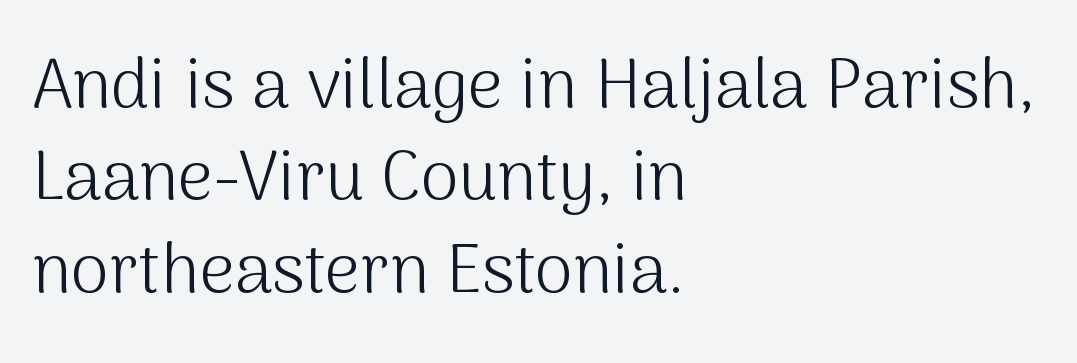
{"serif": "no", "italic": "no", "bold": "no", "weight": "light", "width": "normal", "stroke_contrast": "medium", "x_height": "medium", "monospaced": "no", "underline": "no", "align": "left", "line_spacing": "normal", "line_spacing_ratio": 1.34, "letter_spacing": "normal", "letter_spacing_em": 0.0, "glyph_px": 69}
